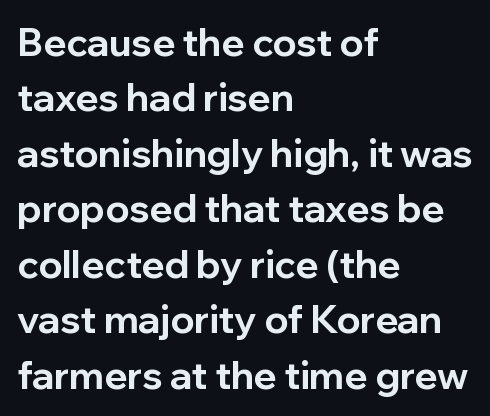
{"serif": "no", "italic": "no", "bold": "yes", "weight": "bold", "width": "normal", "stroke_contrast": "low", "x_height": "medium", "monospaced": "no", "underline": "no", "align": "left", "line_spacing": "normal", "line_spacing_ratio": 1.46, "letter_spacing": "normal", "letter_spacing_em": 0.0, "glyph_px": 38}
